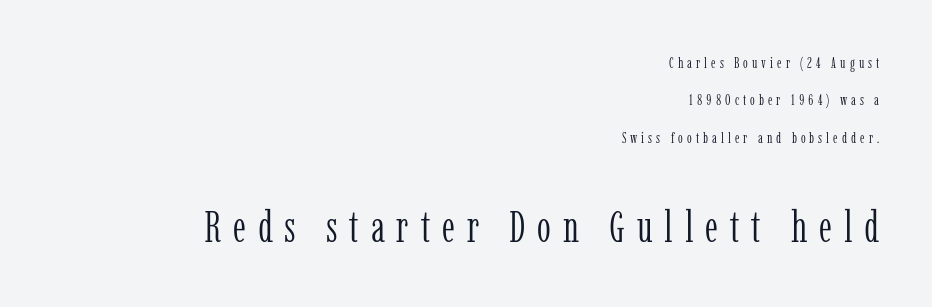
{"serif": "yes", "italic": "no", "bold": "no", "weight": "light", "width": "condensed", "stroke_contrast": "low", "x_height": "medium", "monospaced": "no", "underline": "no", "align": "right", "line_spacing": "loose", "line_spacing_ratio": 2.49, "letter_spacing": "wide", "letter_spacing_em": 0.27, "larger_block": "second", "size_ratio": 2.93, "glyph_px": 44}
